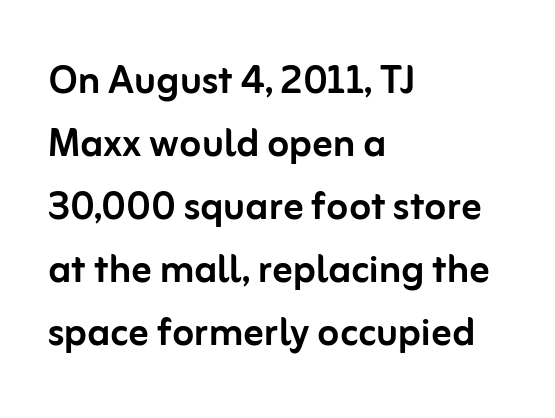
The image shows 50 px sans-serif type, upright; set left-aligned, normal line spacing (1.26x), normal letter spacing, not underlined; low stroke contrast and a medium x-height.
